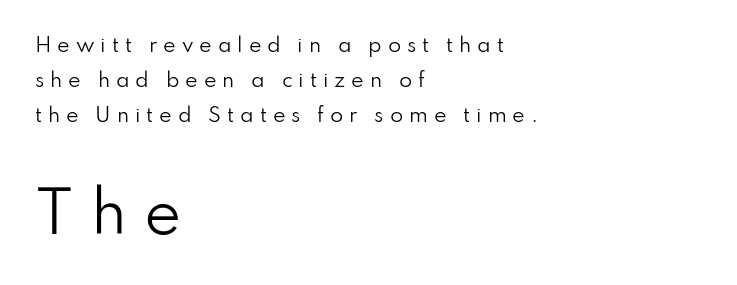
{"serif": "no", "italic": "no", "bold": "no", "weight": "regular", "width": "normal", "stroke_contrast": "low", "x_height": "small", "monospaced": "no", "underline": "no", "align": "left", "line_spacing_ratio": 1.85, "letter_spacing": "wide", "letter_spacing_em": 0.31, "larger_block": "second", "size_ratio": 2.95, "glyph_px": 56}
